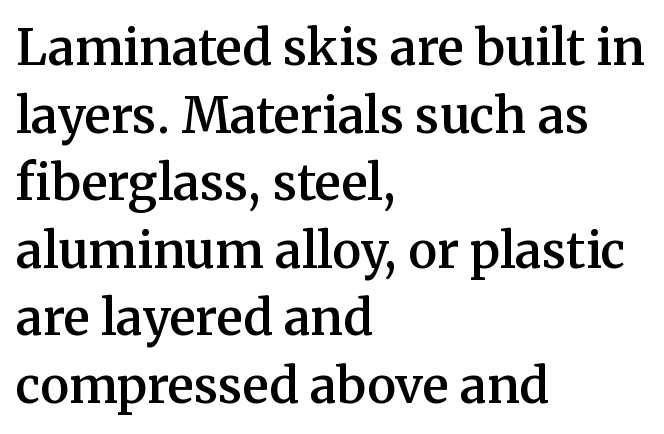
{"serif": "yes", "italic": "no", "bold": "semi", "weight": "semibold", "width": "normal", "stroke_contrast": "medium", "x_height": "medium", "monospaced": "no", "underline": "no", "align": "left", "line_spacing": "normal", "line_spacing_ratio": 1.38, "letter_spacing": "normal", "letter_spacing_em": 0.0, "glyph_px": 49}
